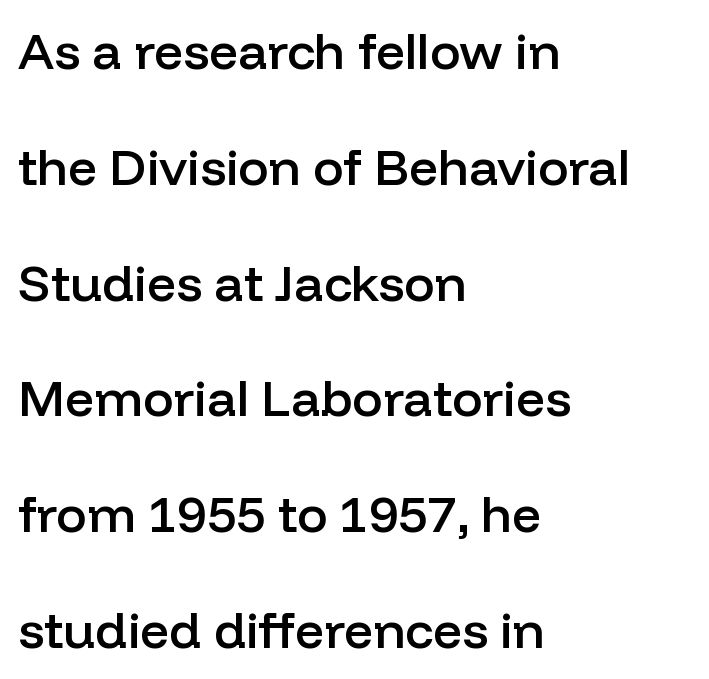
{"serif": "no", "italic": "no", "bold": "semi", "weight": "semibold", "width": "normal", "stroke_contrast": "low", "x_height": "medium", "monospaced": "no", "underline": "no", "align": "left", "line_spacing": "loose", "line_spacing_ratio": 2.27, "letter_spacing": "normal", "letter_spacing_em": 0.0, "glyph_px": 51}
